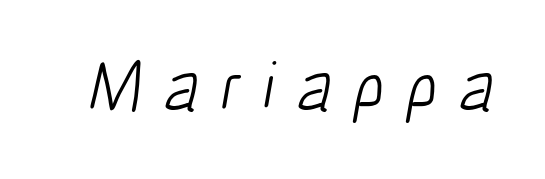
Q: Is the text bold? A: No.
Q: Is the typeface a serif or a sans-serif typeface? A: Sans-serif.
Q: Is the text underlined? A: No.
Q: Is the spacing between letters normal or unusually wide? A: Unusually wide.
Q: Width (condensed, normal, or wide)? A: Condensed.
Q: Stroke contrast? A: Low.
Q: x-height? A: Medium.
Q: Monospaced? A: No.
